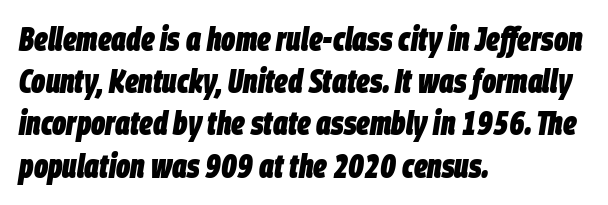
Does extra space separate the letters? No, they use regular spacing. Just letters on the line, the space beneath them empty. Weight check: bold — yes, fully. The font's italic variant was chosen for this text. You could not count columns in this text — the font is proportionally spaced. Vertical spacing — default.
